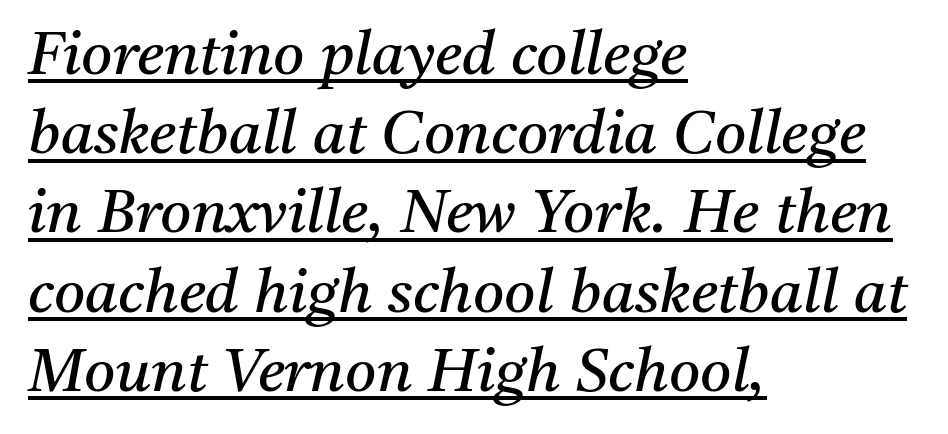
The image shows 60 px regular-weight serif type, italic (leaning right); set left-aligned, normal line spacing (1.32x), normal letter spacing, underlined; medium stroke contrast and a medium x-height.
